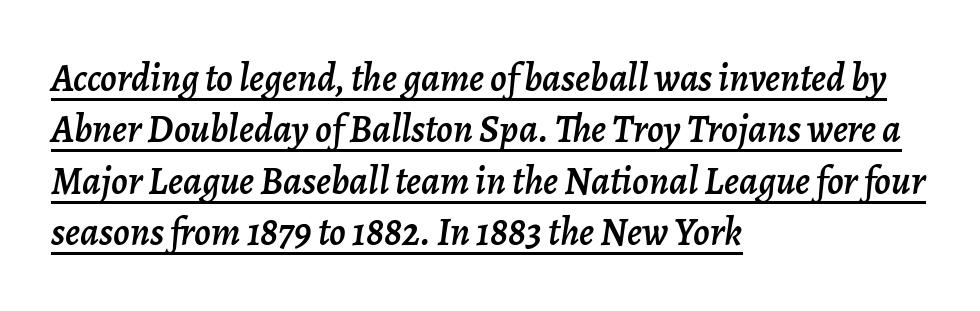
Q: Is the text italic (slanted)? A: Yes, it leans right by about 7 degrees.
Q: Is the text underlined? A: Yes.
Q: How is the paragraph aligned? A: Left-aligned.
Q: Is the spacing between letters normal or unusually wide? A: Normal.
Q: Is the spacing between lines tight, normal or loose? A: Normal.
Q: Width (condensed, normal, or wide)? A: Normal.
Q: Stroke contrast? A: Low.
Q: x-height? A: Medium.
Q: Monospaced? A: No.
